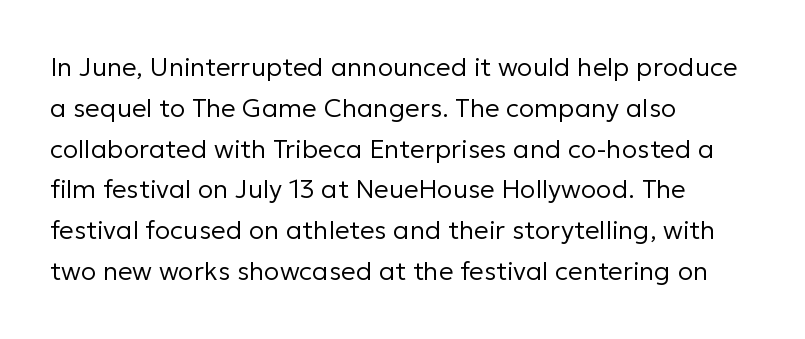
Q: Is the text bold? A: No.
Q: Is the text italic (slanted)? A: No, it is upright.
Q: Is the text underlined? A: No.
Q: How is the paragraph aligned? A: Left-aligned.
Q: Is the spacing between letters normal or unusually wide? A: Normal.
Q: Is the spacing between lines tight, normal or loose? A: Normal.
